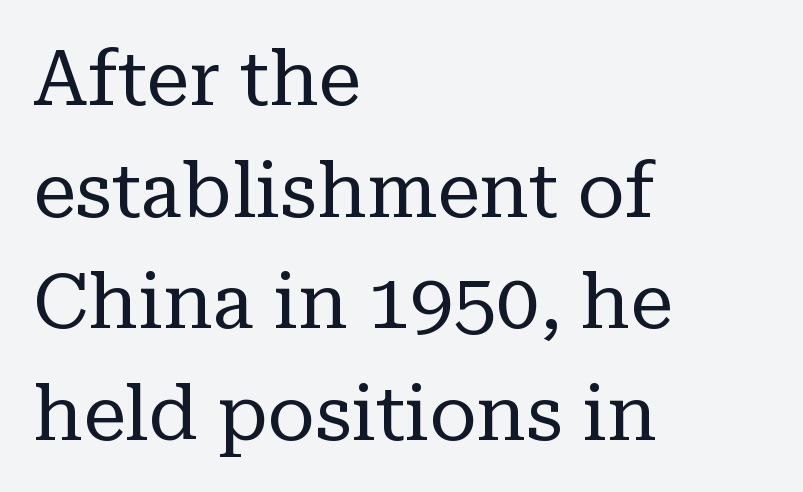
The image shows 77 px regular-weight serif type, upright; set left-aligned, normal line spacing (1.45x), normal letter spacing, not underlined; low stroke contrast and a medium x-height.
